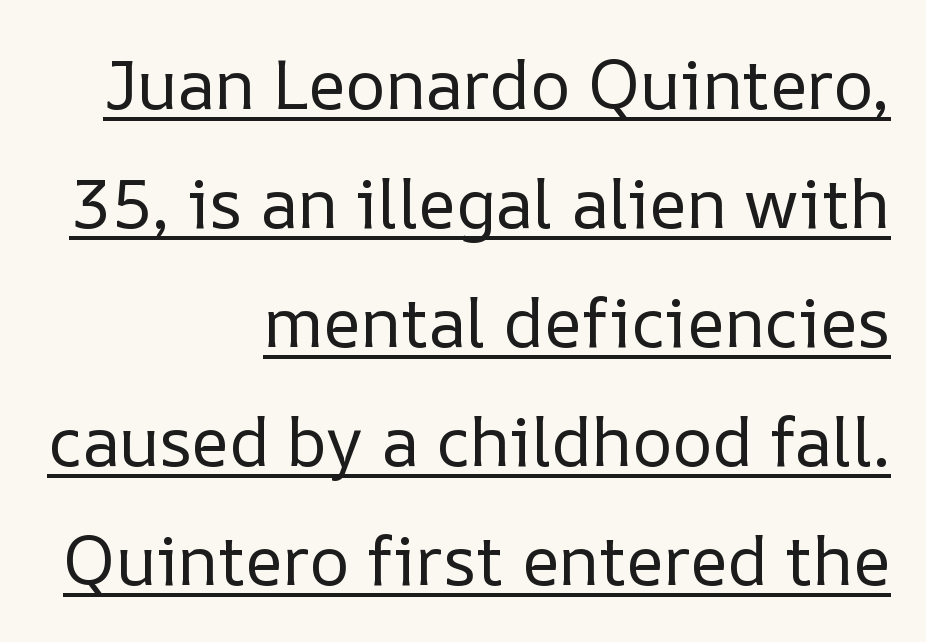
Q: Is the text bold? A: No.
Q: Is the text italic (slanted)? A: No, it is upright.
Q: Is the text underlined? A: Yes.
Q: How is the paragraph aligned? A: Right-aligned.
Q: Is the spacing between letters normal or unusually wide? A: Normal.
Q: Width (condensed, normal, or wide)? A: Normal.
Q: Stroke contrast? A: Low.
Q: x-height? A: Medium.
Q: Monospaced? A: No.
